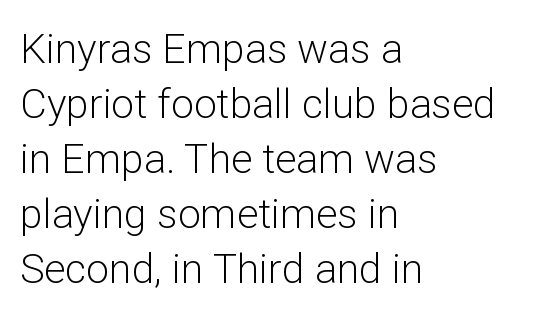
{"serif": "no", "italic": "no", "bold": "no", "weight": "light", "width": "normal", "stroke_contrast": "low", "x_height": "medium", "monospaced": "no", "underline": "no", "align": "left", "line_spacing": "normal", "line_spacing_ratio": 1.34, "letter_spacing": "normal", "letter_spacing_em": 0.0, "glyph_px": 41}
